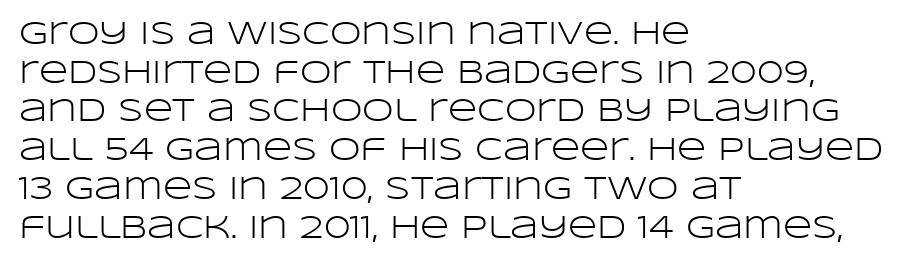
Q: Is the text bold? A: No.
Q: Is the text italic (slanted)? A: No, it is upright.
Q: Is the typeface a serif or a sans-serif typeface? A: Sans-serif.
Q: Is the text underlined? A: No.
Q: How is the paragraph aligned? A: Left-aligned.
Q: Is the spacing between letters normal or unusually wide? A: Normal.
Q: Width (condensed, normal, or wide)? A: Wide.
Q: Stroke contrast? A: Low.
Q: x-height? A: Large.
Q: Monospaced? A: No.
